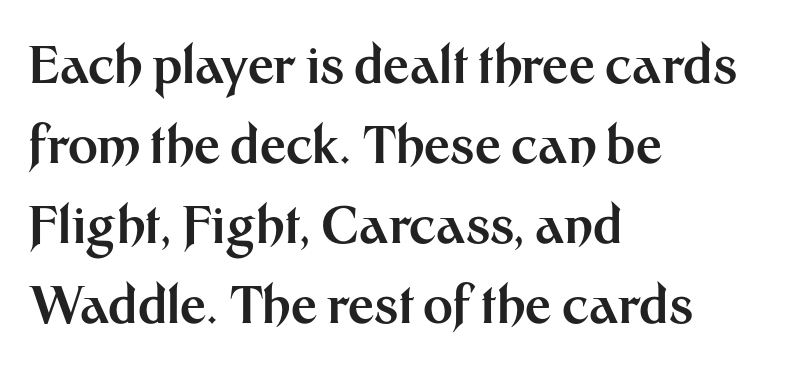
Posture: straight, roman, zero tilt. Here the designer chose a conventional face with non-uniform glyph widths. Is the block centered? No — it sits flush against the left margin. The specimen omits any rule beneath the text block's lines. Interline gaps are of average width in this sample.
